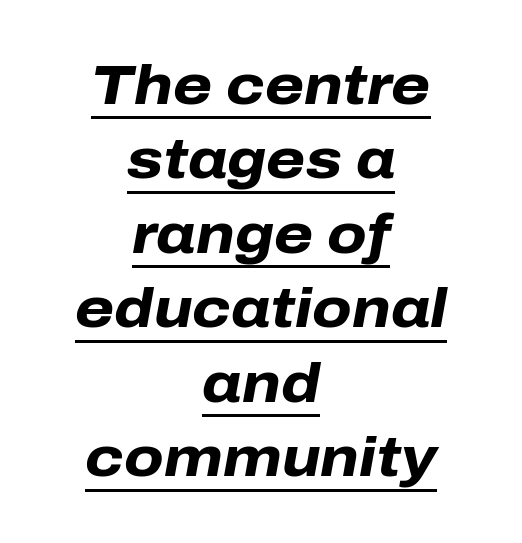
Q: Is the text bold? A: Yes.
Q: Is the text italic (slanted)? A: Yes, it leans right by about 10 degrees.
Q: Is the text underlined? A: Yes.
Q: How is the paragraph aligned? A: Centered.
Q: Is the spacing between letters normal or unusually wide? A: Normal.
Q: Is the spacing between lines tight, normal or loose? A: Normal.
Q: Width (condensed, normal, or wide)? A: Normal.
Q: Stroke contrast? A: Low.
Q: x-height? A: Medium.
Q: Monospaced? A: No.
